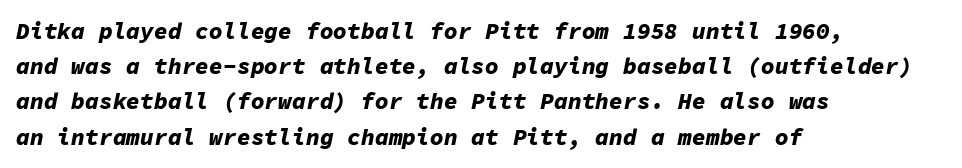
The image shows 23 px bold type, italic (leaning right); set left-aligned, normal line spacing (1.53x), normal letter spacing, not underlined.
